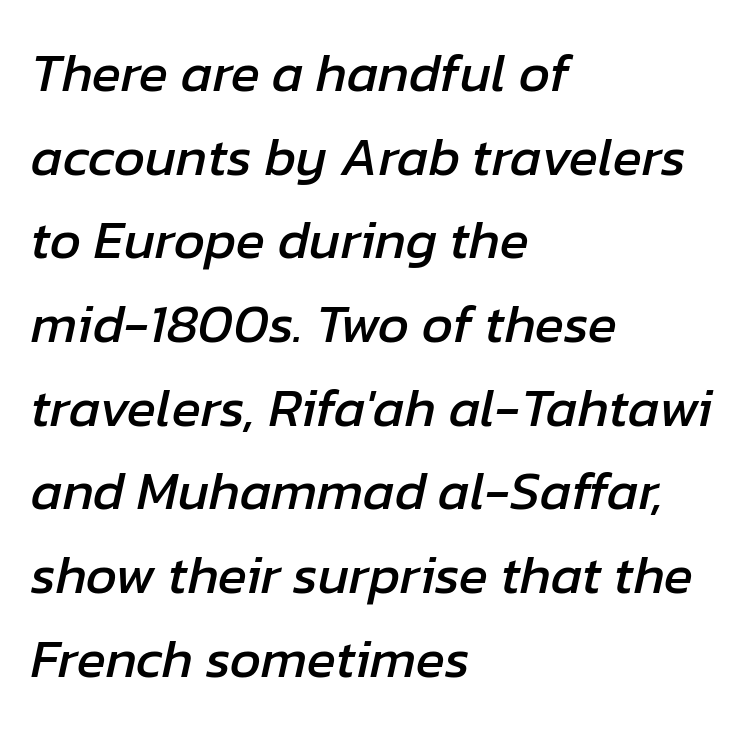
{"italic": "yes", "lean": "right", "slant_degrees": 12, "width": "normal", "stroke_contrast": "low", "x_height": "medium", "monospaced": "no", "underline": "no", "align": "left", "line_spacing": "normal", "line_spacing_ratio": 1.55, "letter_spacing": "normal", "letter_spacing_em": 0.0, "glyph_px": 54}
